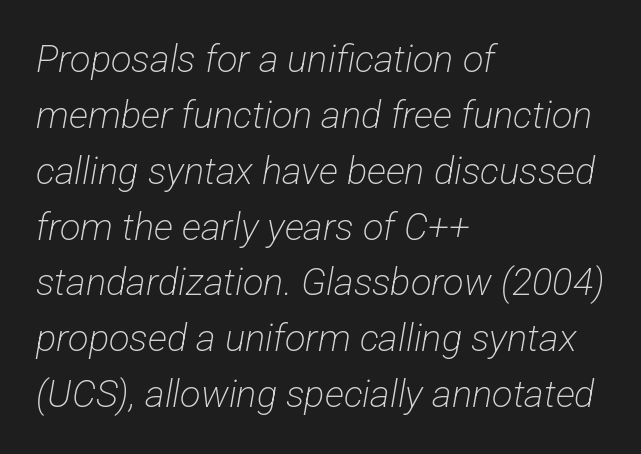
Just letters on the line, the space beneath them empty. Rows of type keep a routine distance in the vertical direction. The ragged edge is on the right, which tells us the setting is flush left. Is this a fixed-width face? No — the glyphs have proportional, varying widths.
